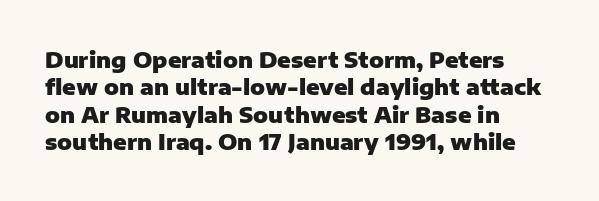
Only glyphs here, with clear space below each row. The type sits square on the baseline with zero lean. Short note: letters normally spaced. Summary of vertical rhythm: regular, with standard interline spacing. Thick stems and heavy bowls — unmistakably bold. Short and long lines alike share a common starting point at left.
